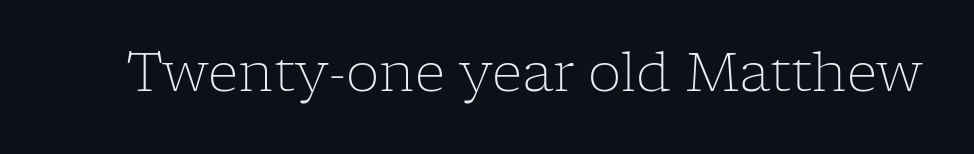
Rule under the text: the space is simply empty. Letter spacing: default. The characters are drawn with everyday or finer stroke widths. The letters advance in unequal steps, a hallmark of proportional type. Does the lettering tilt? It doesn't — this is upright. Serif or sans? Serif — the stroke terminals have little feet.
